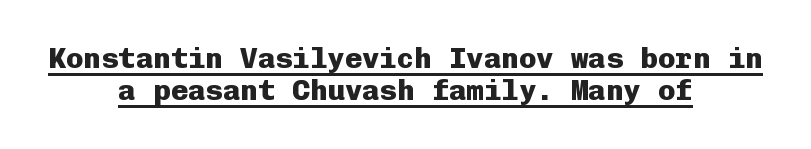
{"serif": "no", "italic": "no", "bold": "yes", "weight": "heavy", "width": "normal", "stroke_contrast": "low", "x_height": "medium", "monospaced": "yes", "underline": "yes", "align": "center", "line_spacing": "tight", "line_spacing_ratio": 1.11, "letter_spacing": "normal", "letter_spacing_em": 0.0, "glyph_px": 29}
